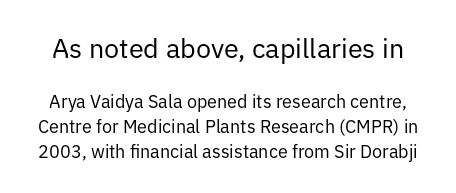
{"italic": "no", "bold": "no", "underline": "no", "line_spacing": "normal", "line_spacing_ratio": 1.38, "letter_spacing": "normal", "letter_spacing_em": 0.0, "larger_block": "first", "size_ratio": 1.5, "glyph_px": 27}
